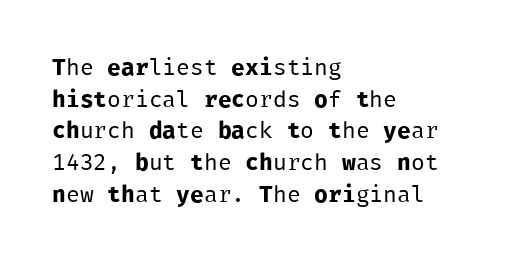
A roman cut, with each character standing at attention. Line spacing here is normal. The text block is weighted toward the left margin, trailing off unevenly rightward. Lines of text with bare space underneath. Nothing unusual about the tracking: characters are spaced as the font intends. A quiet, ordinary-to-light weight characterises the typeface.
